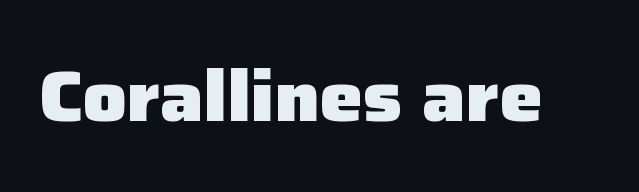
{"serif": "no", "italic": "no", "bold": "yes", "weight": "heavy", "width": "normal", "stroke_contrast": "low", "x_height": "medium", "monospaced": "no", "underline": "no", "letter_spacing": "normal", "letter_spacing_em": 0.0, "glyph_px": 72}
